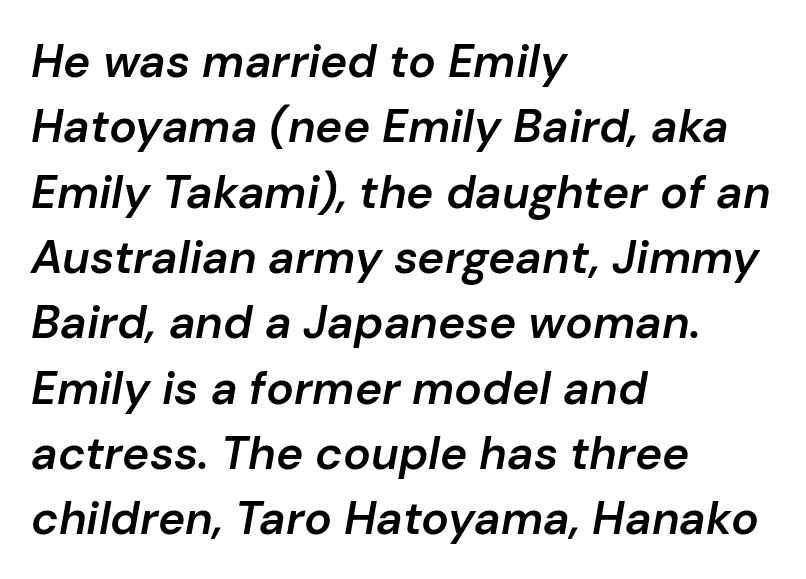
Leading: standard. Leftover space on each line is placed entirely after the last word. Nobody touched the tracking dial on this one. The letters advance in unequal steps, a hallmark of proportional type. Decoration check: the copy has no underline. If you drew a line through each stem, it would be angled.
